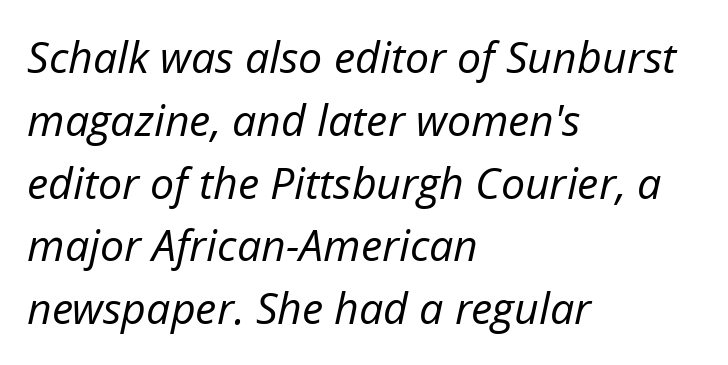
Note the varied advance widths — an 'i' is clearly narrower than an 'm'. One glance says typical: line gaps are just what's usual. Compared with a typical body face, this is equally light or lighter still. Descender tails drop into unmarked territory.
